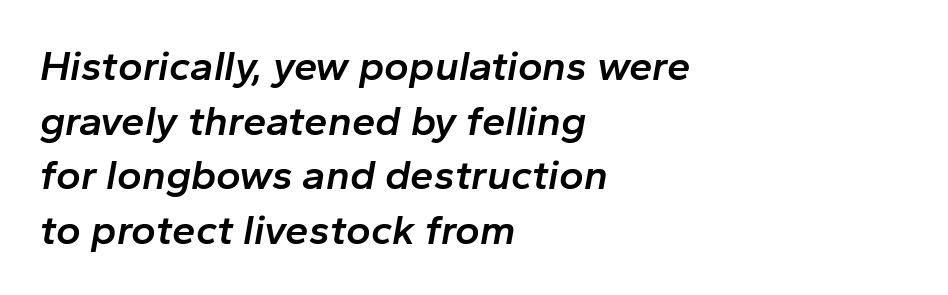
The image shows 42 px semibold type, italic (leaning right); set left-aligned, normal line spacing (1.3x), normal letter spacing, not underlined; low stroke contrast and a medium x-height.
